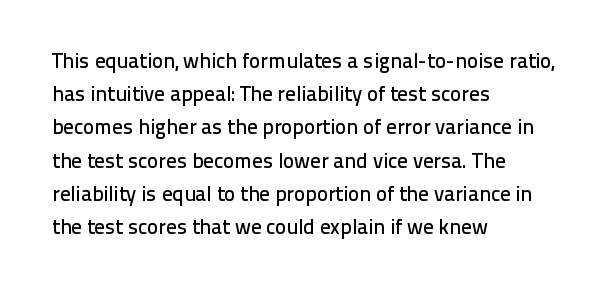
Q: Is the text italic (slanted)? A: No, it is upright.
Q: Is the text underlined? A: No.
Q: How is the paragraph aligned? A: Left-aligned.
Q: Is the spacing between letters normal or unusually wide? A: Normal.
Q: Is the spacing between lines tight, normal or loose? A: Normal.
